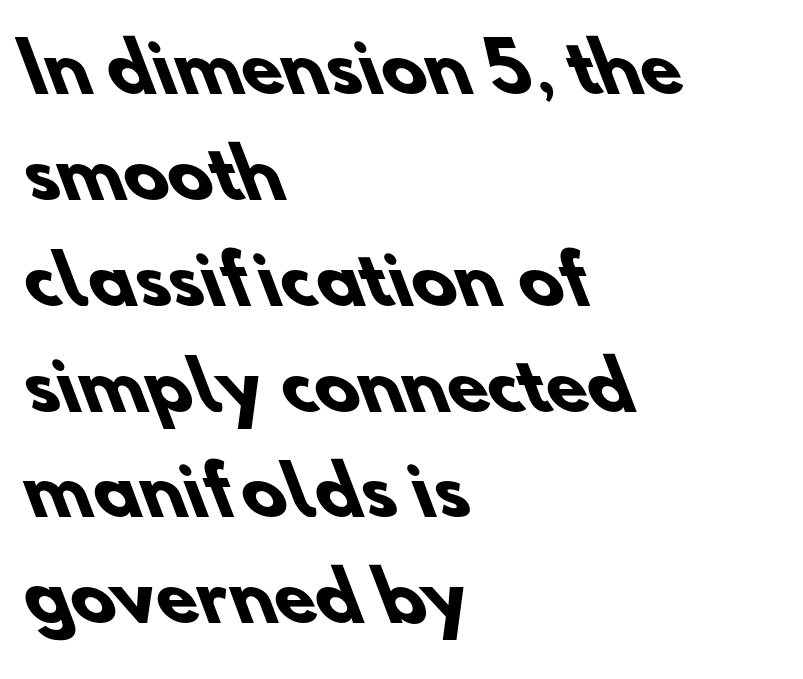
The zone under the glyphs is completely vacant. Each letter keeps its own natural width here, so spacing adapts to shape. The designer went with a sans here, leaving each stem footless. Honestly, the letter spacing is just normal — you wouldn't notice it.
